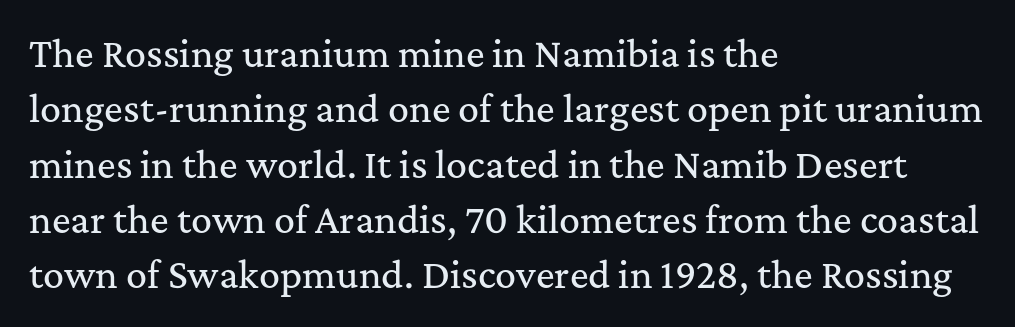
Is the block centered? No — it sits flush against the left margin. These lines were composed using upright roman letters. Here the designer chose a conventional face with non-uniform glyph widths. Nothing unusual about the tracking: characters are spaced as the font intends. Unlike a clean sans, this face finishes its strokes with serifs. A bare baseline throughout the passage.
